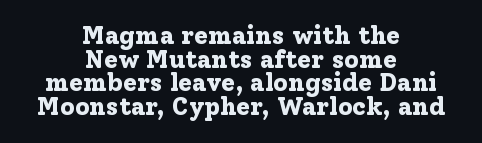
The image shows 25 px bold type, upright; set centered, tight line spacing (0.95x), normal letter spacing, not underlined.
